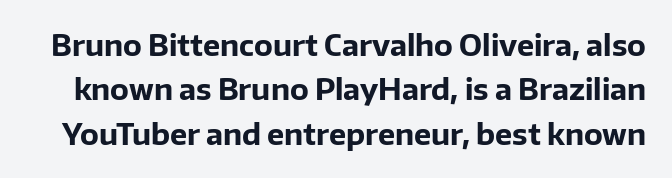
{"serif": "no", "italic": "no", "bold": "yes", "weight": "bold", "width": "normal", "stroke_contrast": "low", "x_height": "medium", "monospaced": "no", "underline": "no", "line_spacing": "normal", "line_spacing_ratio": 1.53, "letter_spacing": "normal", "letter_spacing_em": 0.0, "glyph_px": 29}
